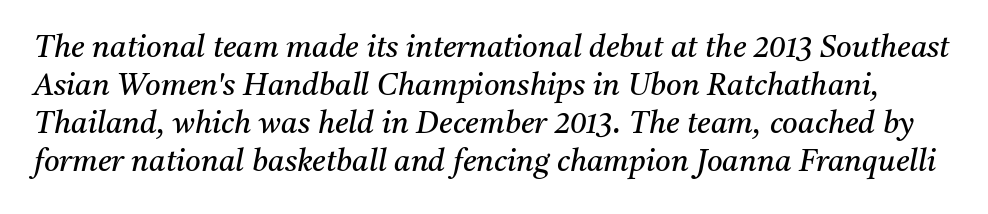
Q: Is the text bold? A: No.
Q: Is the text italic (slanted)? A: Yes, it leans right by about 11 degrees.
Q: Is the typeface a serif or a sans-serif typeface? A: Serif.
Q: Is the text underlined? A: No.
Q: Is the spacing between letters normal or unusually wide? A: Normal.
Q: Is the spacing between lines tight, normal or loose? A: Normal.
Q: Width (condensed, normal, or wide)? A: Normal.
Q: Stroke contrast? A: Medium.
Q: x-height? A: Medium.
Q: Monospaced? A: No.
